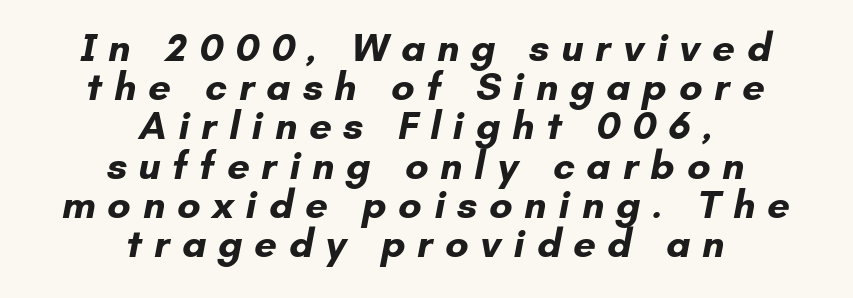
Q: Is the text bold? A: Yes.
Q: Is the typeface a serif or a sans-serif typeface? A: Sans-serif.
Q: Is the text underlined? A: No.
Q: How is the paragraph aligned? A: Centered.
Q: Is the spacing between letters normal or unusually wide? A: Unusually wide.
Q: Is the spacing between lines tight, normal or loose? A: Tight.
Q: Width (condensed, normal, or wide)? A: Normal.
Q: Stroke contrast? A: Low.
Q: x-height? A: Small.
Q: Monospaced? A: No.
